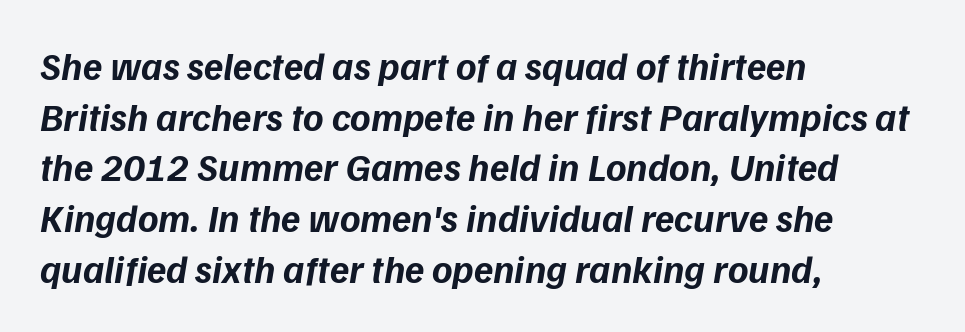
{"serif": "no", "bold": "yes", "weight": "bold", "width": "normal", "stroke_contrast": "low", "x_height": "medium", "monospaced": "no", "underline": "no", "align": "left", "line_spacing": "normal", "line_spacing_ratio": 1.3, "letter_spacing": "normal", "letter_spacing_em": 0.0, "glyph_px": 39}
